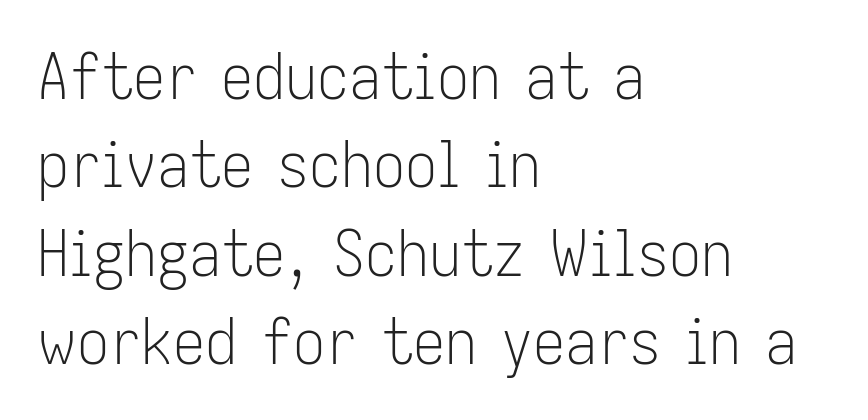
Q: Is the text bold? A: No.
Q: Is the text italic (slanted)? A: No, it is upright.
Q: Is the typeface a serif or a sans-serif typeface? A: Sans-serif.
Q: Is the text underlined? A: No.
Q: How is the paragraph aligned? A: Left-aligned.
Q: Is the spacing between letters normal or unusually wide? A: Normal.
Q: Is the spacing between lines tight, normal or loose? A: Normal.
Q: Width (condensed, normal, or wide)? A: Condensed.
Q: Stroke contrast? A: Low.
Q: x-height? A: Medium.
Q: Monospaced? A: No.
